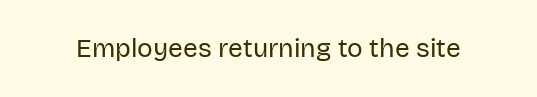
The image shows 26 px text type, upright; set normal letter spacing, not underlined.
